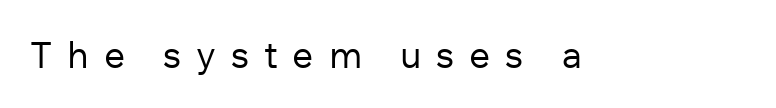
Q: Is the text bold? A: No.
Q: Is the text italic (slanted)? A: No, it is upright.
Q: Is the typeface a serif or a sans-serif typeface? A: Sans-serif.
Q: Is the text underlined? A: No.
Q: Is the spacing between letters normal or unusually wide? A: Unusually wide.
Q: Width (condensed, normal, or wide)? A: Normal.
Q: Stroke contrast? A: Low.
Q: x-height? A: Medium.
Q: Monospaced? A: No.
